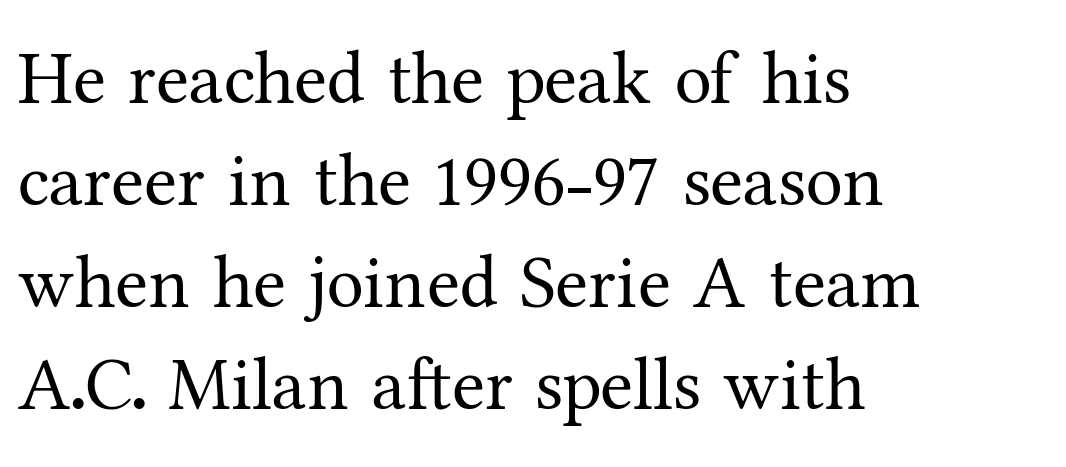
The image shows 75 px regular-weight serif type, upright; set left-aligned, normal line spacing (1.36x), normal letter spacing, not underlined; medium stroke contrast and a medium x-height.
